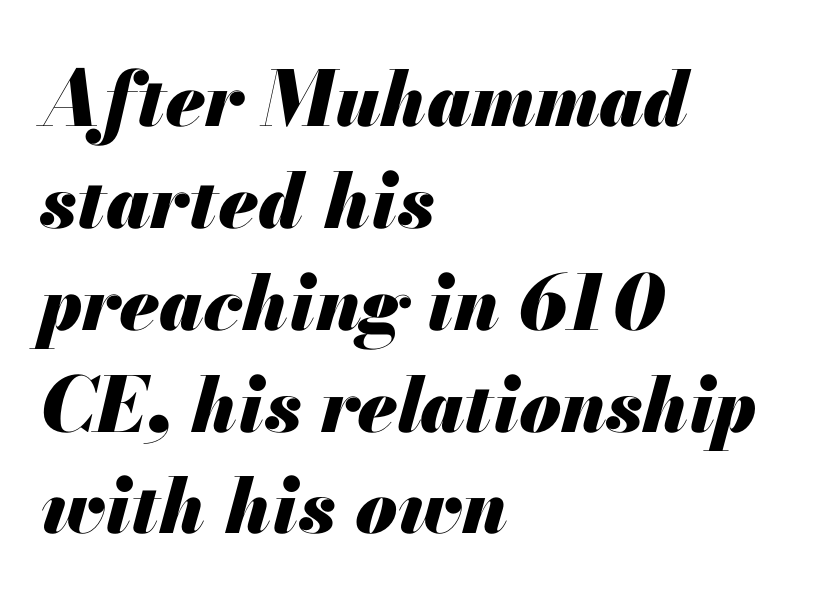
{"italic": "yes", "lean": "right", "slant_degrees": 13, "bold": "yes", "weight": "heavy", "width": "normal", "stroke_contrast": "medium", "x_height": "small", "monospaced": "no", "underline": "no", "align": "left", "line_spacing": "normal", "line_spacing_ratio": 1.34, "letter_spacing": "normal", "letter_spacing_em": 0.0, "glyph_px": 76}
